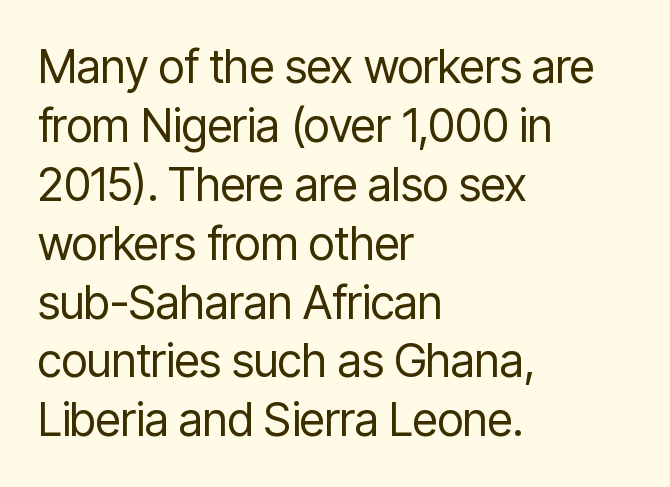
No chunkiness to these letters — they're not bold. The strip under each line holds only bare page. Varying glyph widths throughout — classic text-font behaviour. Teacher's note: observe the even left margin — that is flush-left alignment. The type family on display is of the sans-serif kind. Inter-character spacing is left at the font's built-in metrics.
